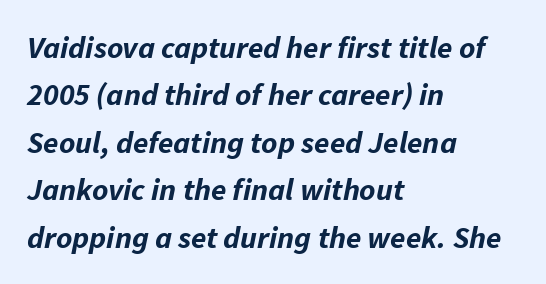
{"italic": "yes", "lean": "right", "slant_degrees": 11, "bold": "yes", "weight": "bold", "width": "normal", "stroke_contrast": "low", "x_height": "medium", "monospaced": "no", "underline": "no", "align": "left", "line_spacing": "normal", "line_spacing_ratio": 1.53, "letter_spacing": "normal", "letter_spacing_em": 0.0, "glyph_px": 31}
